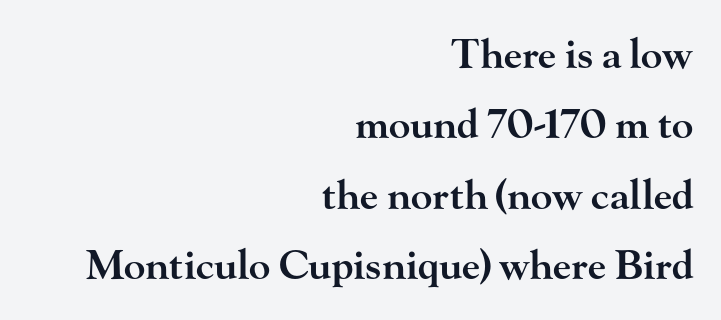
If you drew a ruler down the right edge, every line would touch it. Between one letter and the next there's only the usual sliver of space. Looks like regular typesetting: each glyph gets only the width it needs. Has an underline been added? It has not.
